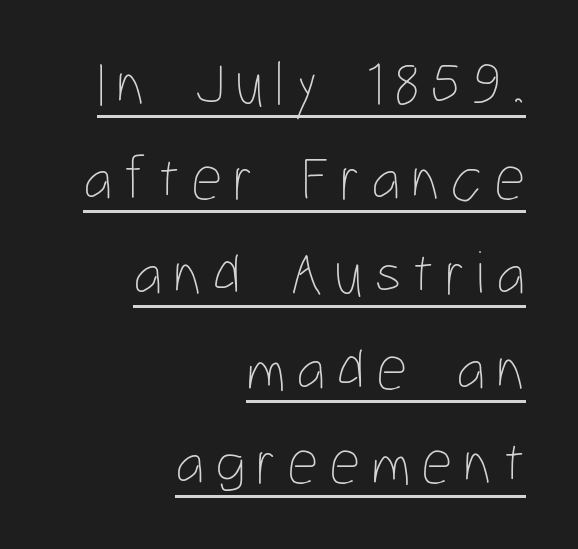
{"italic": "no", "bold": "no", "weight": "thin", "width": "condensed", "stroke_contrast": "low", "x_height": "medium", "monospaced": "no", "underline": "yes", "align": "right", "line_spacing": "normal", "line_spacing_ratio": 1.53, "glyph_px": 62}
